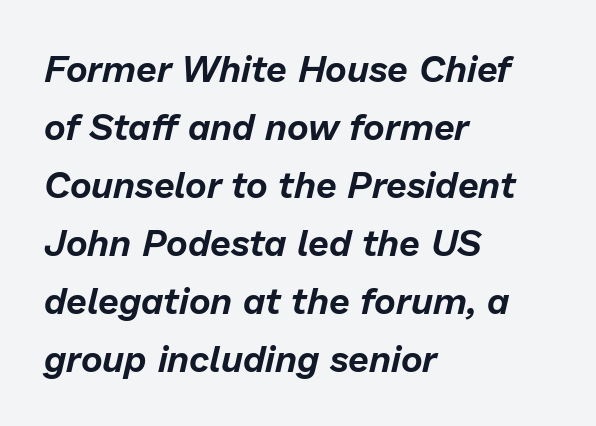
{"italic": "yes", "lean": "right", "slant_degrees": 13, "width": "normal", "stroke_contrast": "low", "x_height": "medium", "monospaced": "no", "underline": "no", "align": "left", "line_spacing": "normal", "line_spacing_ratio": 1.57, "letter_spacing": "normal", "letter_spacing_em": 0.0, "glyph_px": 37}
